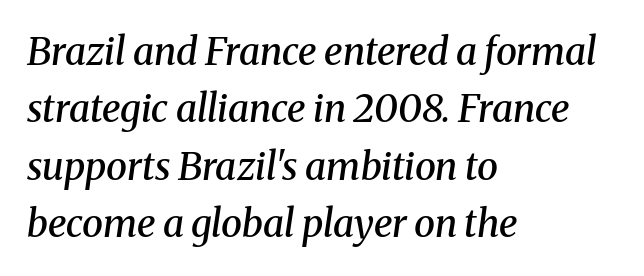
{"serif": "yes", "italic": "yes", "lean": "right", "slant_degrees": 8, "bold": "semi", "weight": "semibold", "width": "normal", "stroke_contrast": "medium", "x_height": "medium", "monospaced": "no", "underline": "no", "align": "left", "line_spacing": "normal", "line_spacing_ratio": 1.51, "letter_spacing": "normal", "letter_spacing_em": 0.0, "glyph_px": 38}
